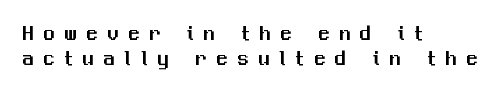
{"italic": "no", "underline": "no", "align": "left", "line_spacing": "tight", "line_spacing_ratio": 1.12, "letter_spacing": "wide", "letter_spacing_em": 0.45, "glyph_px": 22}
